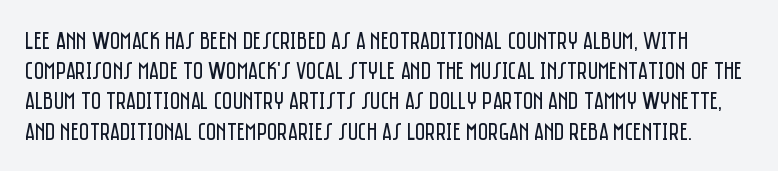
The lettering holds an erect, upright posture throughout. Caption: standard tracking, unaltered. Stroke thickness stays within the range of a standard reading face or lighter. The baseline area is clear.
